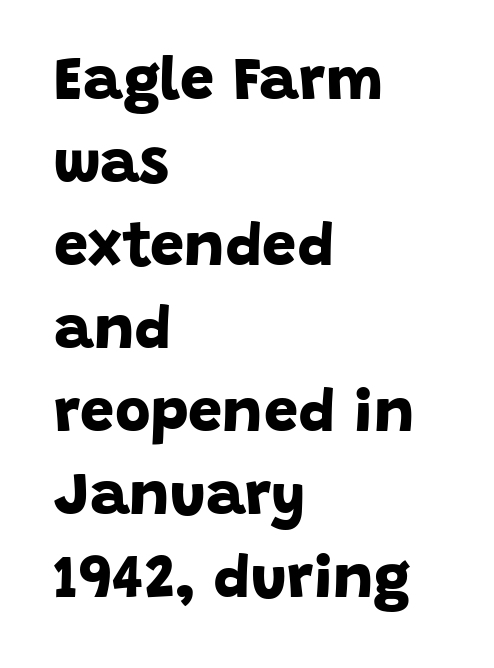
The specimen omits any rule beneath the text block's lines. The font is running at its bold setting. The text was rendered using a sans face with plain stroke endings. If you measured baseline to baseline, you'd find a middling distance. The letters advance in unequal steps, a hallmark of proportional type. Inter-character spacing is left at the font's built-in metrics.
